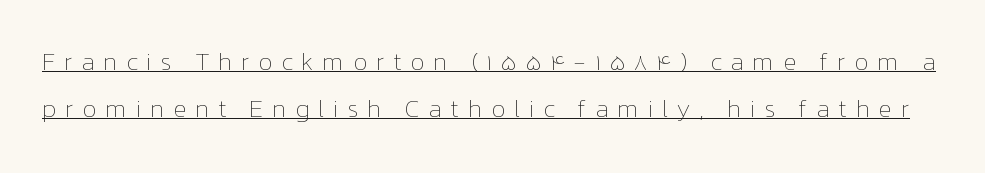
The letters look calm and open, with moderate or lighter stems. Style check: upright. Here the glyphs are tracked loosely, breaking word shapes into spaced letters. Like a heading marked for emphasis, these lines bear an underscore.
